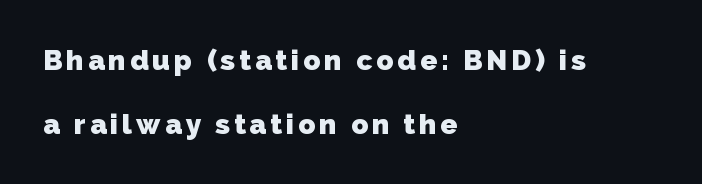
The letters advance in unequal steps, a hallmark of proportional type. These lines carry a lot of weight — the face is fully bold. Baseline-to-baseline distance is far greater than the letter height. A typesetter would label this face a sans. Underlining? Definitely not there.
